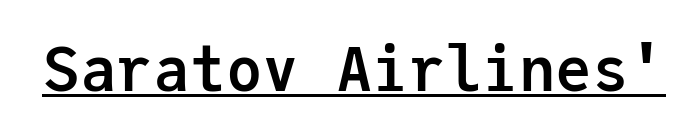
The image shows 61 px semibold sans-serif type, upright, monospaced; set normal letter spacing, underlined; low stroke contrast and a medium x-height.
